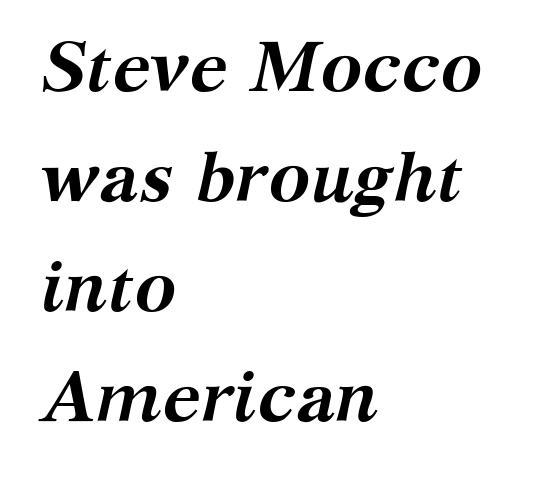
{"serif": "yes", "italic": "yes", "lean": "right", "slant_degrees": 12, "bold": "yes", "weight": "semibold", "width": "normal", "stroke_contrast": "medium", "x_height": "medium", "monospaced": "no", "underline": "no", "align": "left", "line_spacing": "normal", "line_spacing_ratio": 1.57, "letter_spacing": "normal", "letter_spacing_em": 0.0, "glyph_px": 70}
